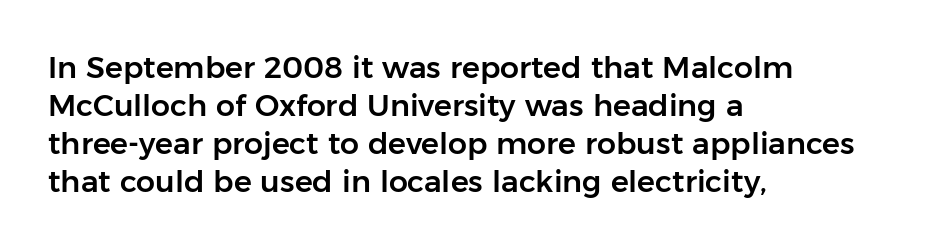
Q: Is the text italic (slanted)? A: No, it is upright.
Q: Is the typeface a serif or a sans-serif typeface? A: Sans-serif.
Q: Is the text underlined? A: No.
Q: How is the paragraph aligned? A: Left-aligned.
Q: Is the spacing between letters normal or unusually wide? A: Normal.
Q: Is the spacing between lines tight, normal or loose? A: Normal.
Q: Width (condensed, normal, or wide)? A: Normal.
Q: Stroke contrast? A: Low.
Q: x-height? A: Medium.
Q: Monospaced? A: No.
